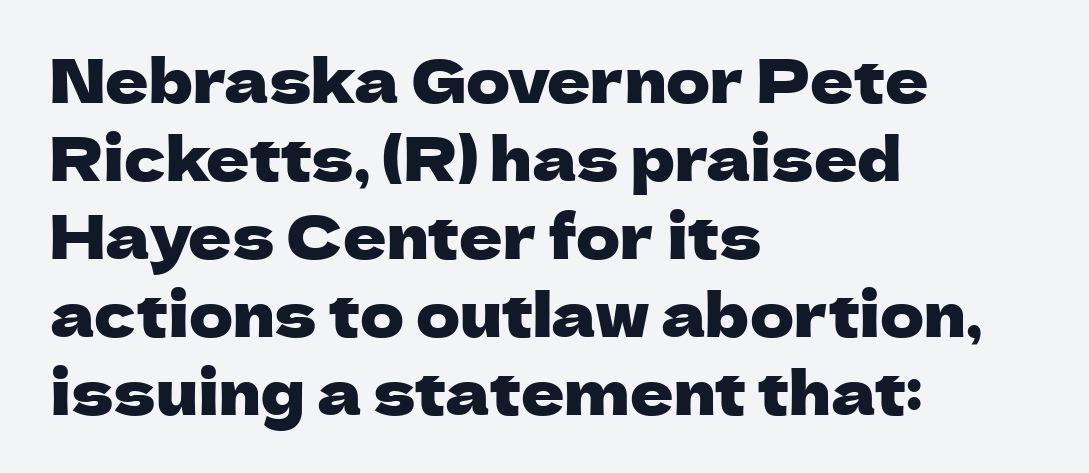
{"serif": "no", "italic": "no", "width": "normal", "stroke_contrast": "low", "x_height": "medium", "monospaced": "no", "underline": "no", "align": "left", "line_spacing": "normal", "line_spacing_ratio": 1.3, "letter_spacing": "normal", "letter_spacing_em": 0.0, "glyph_px": 60}
